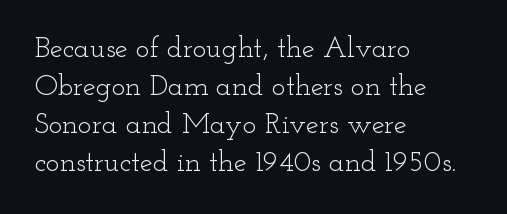
The image shows 29 px light, wide serif type, upright; set left-aligned, normal line spacing (1.31x), normal letter spacing, not underlined; low stroke contrast and a small x-height.
